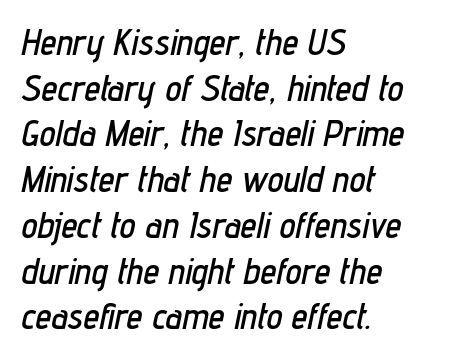
The image shows 36 px condensed type, italic (leaning right); set left-aligned, normal line spacing (1.27x), normal letter spacing, not underlined; low stroke contrast and a medium x-height.
